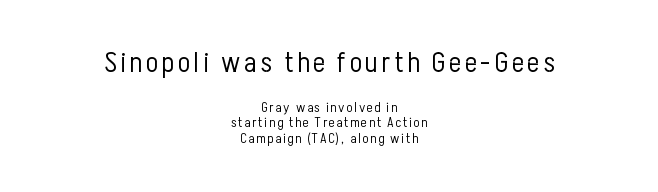
The image shows 29 px light, condensed sans-serif type, upright; set centered, tight line spacing (1.1x), not underlined; the first (top) block is 2.07x larger; low stroke contrast and a medium x-height.
